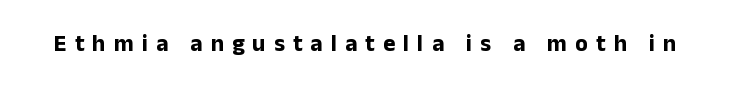
The image shows 23 px bold type, upright; set unusually wide letter spacing (+0.36 em), not underlined.
